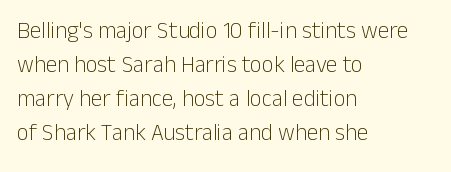
Q: Is the text bold? A: No.
Q: Is the text italic (slanted)? A: No, it is upright.
Q: Is the text underlined? A: No.
Q: How is the paragraph aligned? A: Left-aligned.
Q: Is the spacing between letters normal or unusually wide? A: Normal.
Q: Is the spacing between lines tight, normal or loose? A: Normal.
